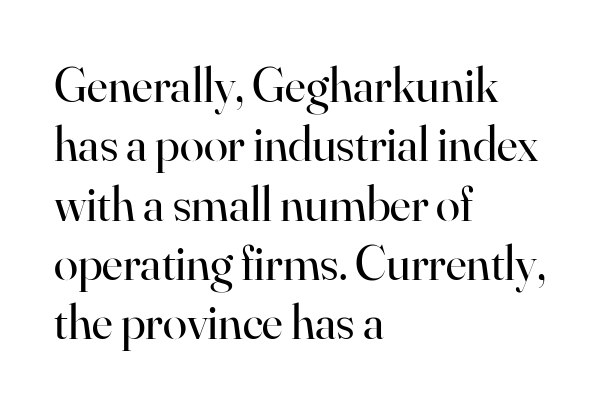
The image shows 49 px regular-weight serif type, upright; set left-aligned, line spacing 1.21x, normal letter spacing, not underlined; high stroke contrast and a small x-height.
